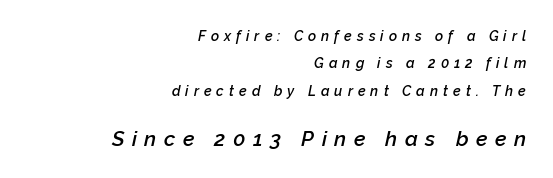
{"italic": "yes", "lean": "right", "slant_degrees": 12, "bold": "semi", "underline": "no", "align": "right", "line_spacing": "loose", "line_spacing_ratio": 1.95, "letter_spacing": "wide", "letter_spacing_em": 0.36, "larger_block": "second", "size_ratio": 1.5, "glyph_px": 21}
